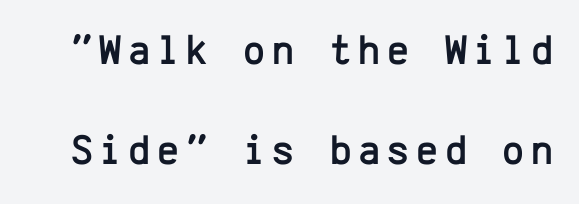
{"serif": "no", "italic": "no", "width": "normal", "stroke_contrast": "low", "x_height": "medium", "monospaced": "yes", "underline": "no", "line_spacing": "loose", "line_spacing_ratio": 2.39, "glyph_px": 42}
